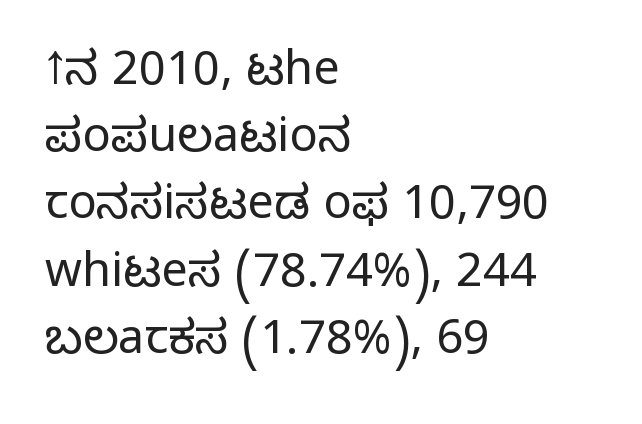
{"serif": "no", "italic": "no", "bold": "no", "weight": "light", "width": "normal", "stroke_contrast": "low", "x_height": "medium", "monospaced": "no", "underline": "no", "align": "left", "line_spacing": "normal", "line_spacing_ratio": 1.43, "letter_spacing": "normal", "letter_spacing_em": 0.0, "glyph_px": 47}
